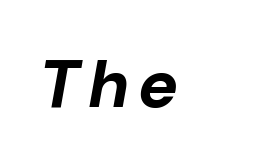
No word sits above an underline. Designer's note — italics engaged. This sample has the flowing, uneven cadence of proportional lettering. Weight: bold.
